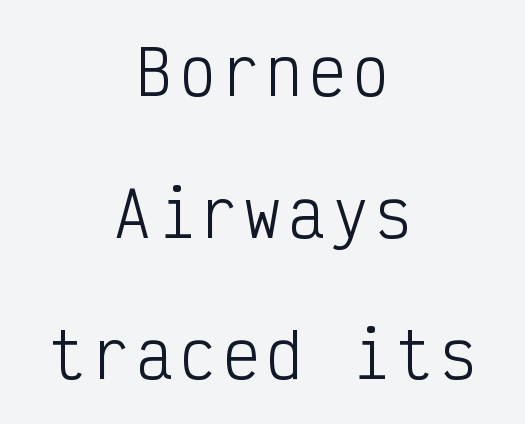
The image shows 61 px light, condensed sans-serif type, upright, monospaced; set centered, loose line spacing (2.32x), not underlined; low stroke contrast and a medium x-height.
